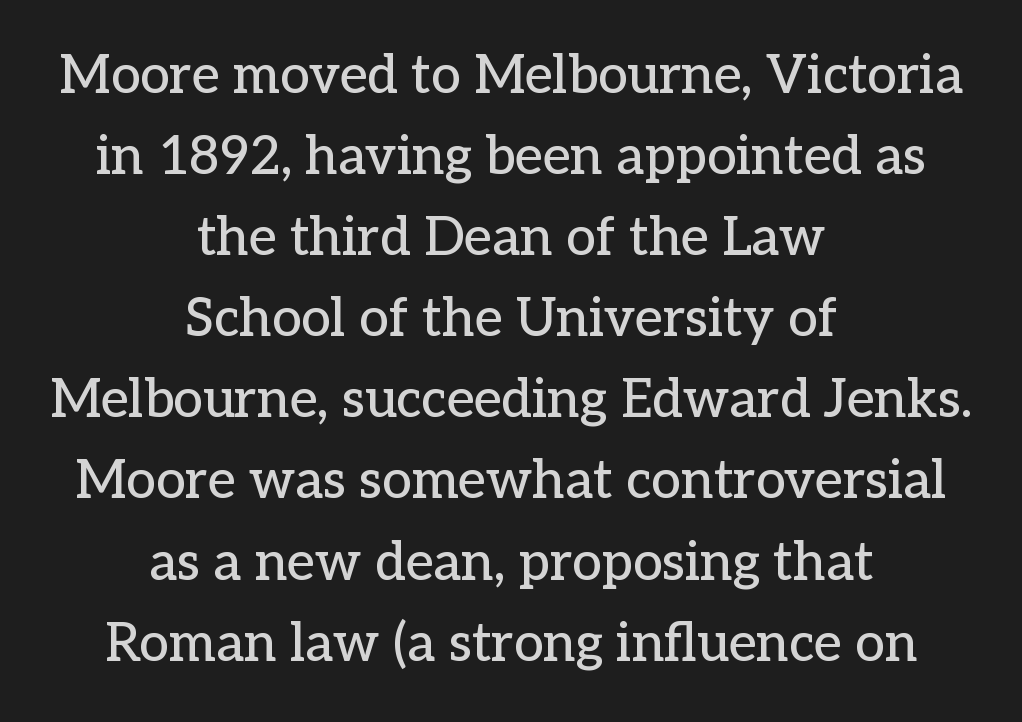
{"serif": "yes", "italic": "no", "width": "normal", "stroke_contrast": "low", "x_height": "medium", "monospaced": "no", "underline": "no", "align": "center", "line_spacing": "normal", "line_spacing_ratio": 1.53, "letter_spacing": "normal", "letter_spacing_em": 0.0, "glyph_px": 53}
